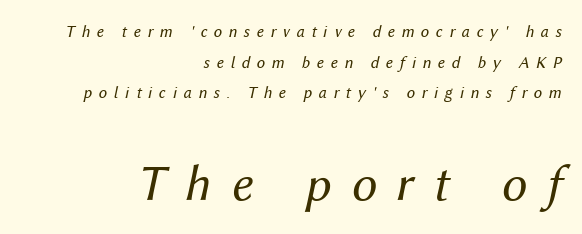
Q: Is the text bold? A: No.
Q: Is the text italic (slanted)? A: Yes, it leans right by about 12 degrees.
Q: Is the text underlined? A: No.
Q: How is the paragraph aligned? A: Right-aligned.
Q: Is the spacing between letters normal or unusually wide? A: Unusually wide.
Q: Which block of text is set in a larger size, the first (top) or the second (bottom)? A: The second (bottom) one.
Q: Width (condensed, normal, or wide)? A: Normal.
Q: Stroke contrast? A: Medium.
Q: x-height? A: Medium.
Q: Monospaced? A: No.
